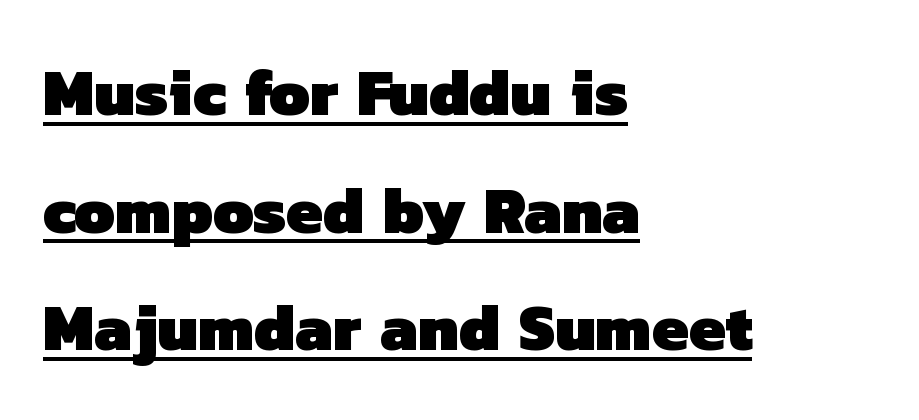
The image shows 65 px heavy sans-serif type; set left-aligned, line spacing 1.81x, normal letter spacing, underlined; low stroke contrast and a medium x-height.
